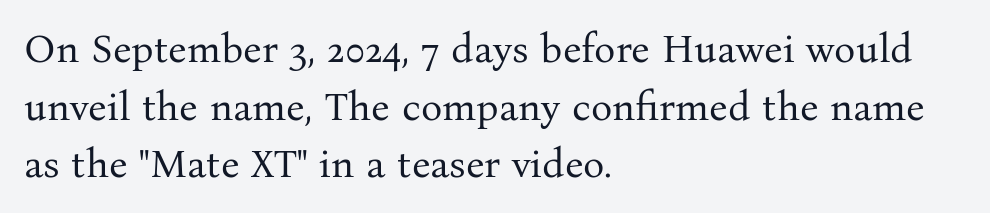
{"serif": "yes", "italic": "no", "bold": "no", "weight": "regular", "width": "normal", "stroke_contrast": "medium", "x_height": "medium", "monospaced": "no", "underline": "no", "align": "left", "line_spacing": "normal", "line_spacing_ratio": 1.44, "letter_spacing": "normal", "letter_spacing_em": 0.0, "glyph_px": 40}
